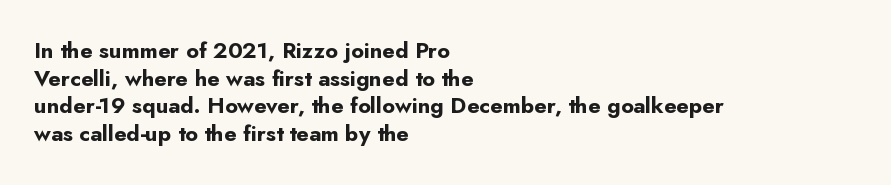
The image shows 22 px bold type, upright; set left-aligned, normal line spacing (1.26x), normal letter spacing, not underlined.
